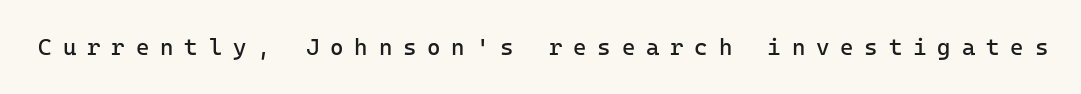
Q: Is the text bold? A: No.
Q: Is the text italic (slanted)? A: No, it is upright.
Q: Is the text underlined? A: No.
Q: Is the spacing between letters normal or unusually wide? A: Unusually wide.
